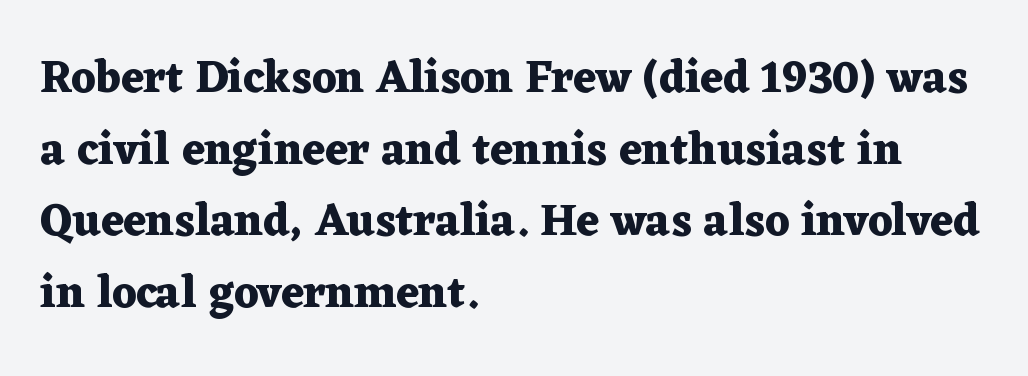
Q: Is the text bold? A: Yes.
Q: Is the text italic (slanted)? A: No, it is upright.
Q: Is the typeface a serif or a sans-serif typeface? A: Serif.
Q: Is the text underlined? A: No.
Q: How is the paragraph aligned? A: Left-aligned.
Q: Is the spacing between letters normal or unusually wide? A: Normal.
Q: Is the spacing between lines tight, normal or loose? A: Normal.
Q: Width (condensed, normal, or wide)? A: Wide.
Q: Stroke contrast? A: Medium.
Q: x-height? A: Medium.
Q: Monospaced? A: No.
